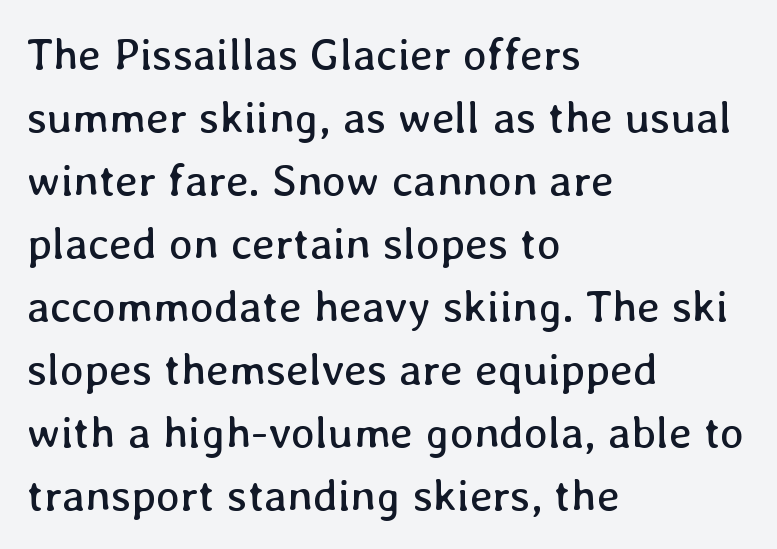
The image shows 45 px regular-weight type, upright; set left-aligned, normal line spacing (1.4x), normal letter spacing, not underlined; low stroke contrast and a medium x-height.
